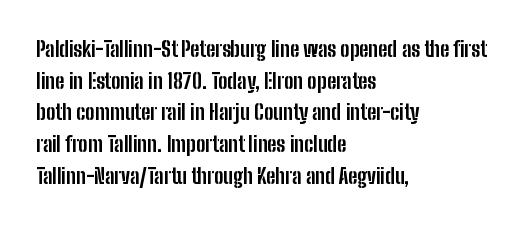
{"italic": "no", "bold": "yes", "underline": "no", "align": "left", "line_spacing": "normal", "line_spacing_ratio": 1.51, "letter_spacing": "normal", "letter_spacing_em": 0.0, "glyph_px": 21}
